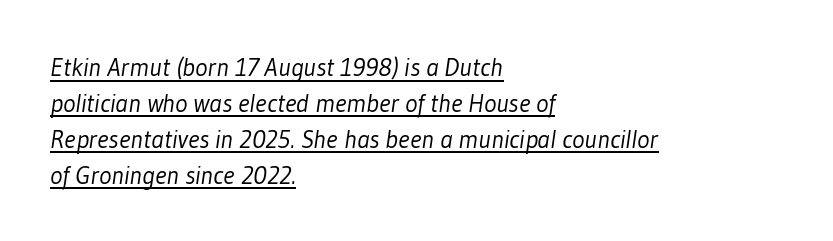
The image shows 26 px text type; set left-aligned, normal line spacing (1.38x), normal letter spacing, underlined.
